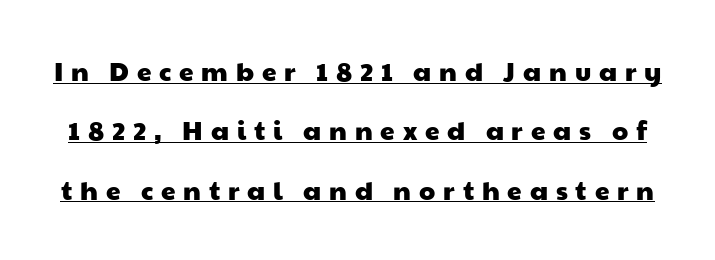
The rendered words wear a rule along their underside. One glance says open: line gaps are wider than usual. How are the letters spaced? Widely, with obvious added tracking.
